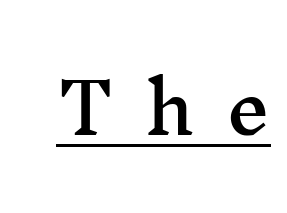
The image shows 69 px wide serif type, upright; set unusually wide letter spacing (+0.46 em), underlined; medium stroke contrast and a medium x-height.
